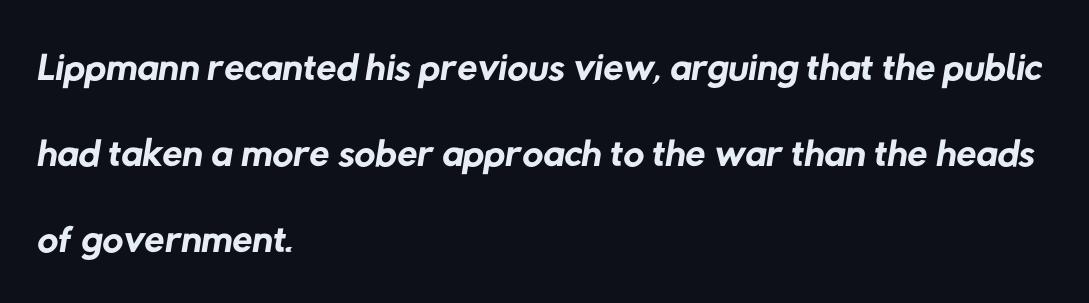
{"serif": "no", "bold": "no", "weight": "regular", "width": "normal", "stroke_contrast": "low", "x_height": "medium", "monospaced": "no", "underline": "no", "align": "left", "line_spacing": "normal", "line_spacing_ratio": 1.48, "letter_spacing": "normal", "letter_spacing_em": 0.0, "glyph_px": 58}
